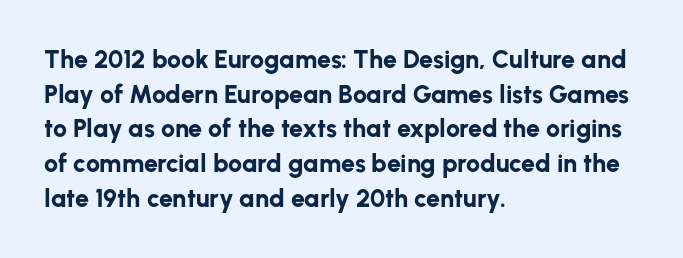
{"italic": "no", "bold": "yes", "underline": "no", "align": "left", "line_spacing": "normal", "line_spacing_ratio": 1.39, "letter_spacing": "normal", "letter_spacing_em": 0.0, "glyph_px": 25}
